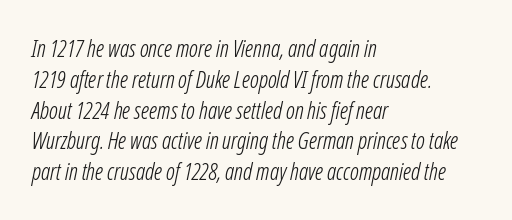
The image shows 23 px text type, italic (leaning right); set left-aligned, normal line spacing (1.34x), normal letter spacing, not underlined.
